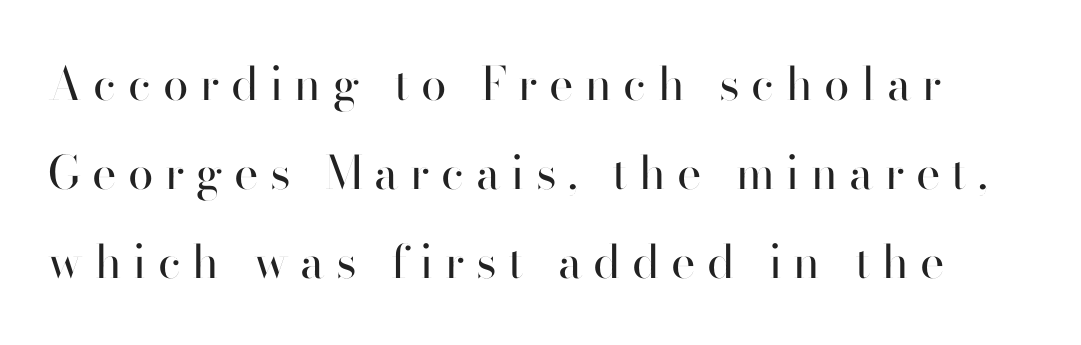
Q: Is the text bold? A: No.
Q: Is the text italic (slanted)? A: No, it is upright.
Q: Is the typeface a serif or a sans-serif typeface? A: Sans-serif.
Q: Is the text underlined? A: No.
Q: Is the spacing between letters normal or unusually wide? A: Unusually wide.
Q: Is the spacing between lines tight, normal or loose? A: Loose.
Q: Width (condensed, normal, or wide)? A: Normal.
Q: Stroke contrast? A: High.
Q: x-height? A: Small.
Q: Monospaced? A: No.
